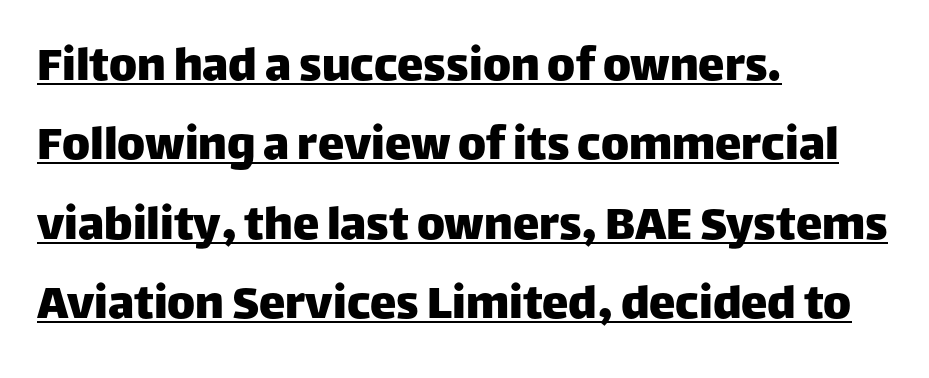
The image shows 53 px sans-serif type, upright; set left-aligned, normal line spacing (1.5x), normal letter spacing, underlined; low stroke contrast and a large x-height.
